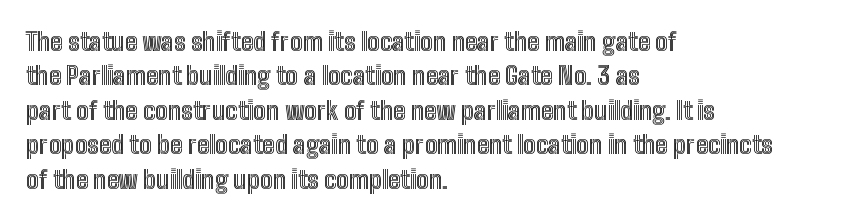
Style check: upright. All the whitespace from short lines collects on the right. Rule under the text: the space is simply empty. Leading matches the norm, producing a regular column.
